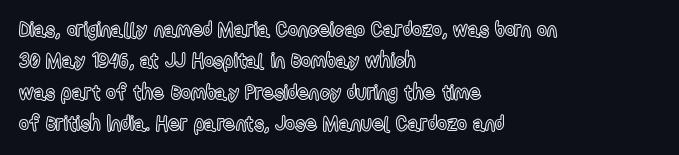
{"italic": "no", "underline": "no", "align": "left", "line_spacing": "normal", "line_spacing_ratio": 1.5, "letter_spacing": "normal", "letter_spacing_em": 0.0, "glyph_px": 21}
